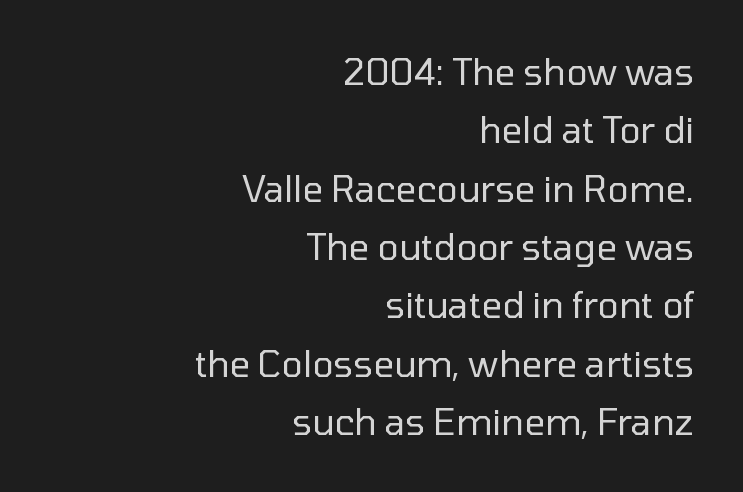
Q: Is the text bold? A: No.
Q: Is the text italic (slanted)? A: No, it is upright.
Q: Is the typeface a serif or a sans-serif typeface? A: Sans-serif.
Q: Is the text underlined? A: No.
Q: How is the paragraph aligned? A: Right-aligned.
Q: Is the spacing between letters normal or unusually wide? A: Normal.
Q: Is the spacing between lines tight, normal or loose? A: Normal.
Q: Width (condensed, normal, or wide)? A: Normal.
Q: Stroke contrast? A: Low.
Q: x-height? A: Medium.
Q: Monospaced? A: No.
